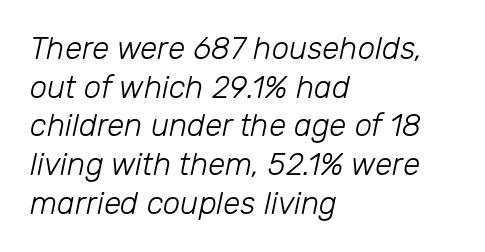
Q: Is the text bold? A: No.
Q: Is the text italic (slanted)? A: Yes, it leans right by about 12 degrees.
Q: Is the text underlined? A: No.
Q: How is the paragraph aligned? A: Left-aligned.
Q: Is the spacing between letters normal or unusually wide? A: Normal.
Q: Is the spacing between lines tight, normal or loose? A: Normal.
Q: Width (condensed, normal, or wide)? A: Normal.
Q: Stroke contrast? A: Low.
Q: x-height? A: Medium.
Q: Monospaced? A: No.
